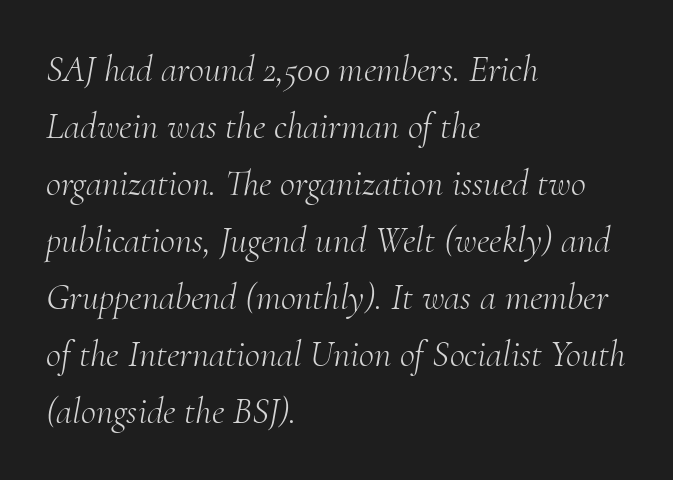
Q: Is the text bold? A: No.
Q: Is the text italic (slanted)? A: Yes, it leans right by about 10 degrees.
Q: Is the typeface a serif or a sans-serif typeface? A: Serif.
Q: Is the text underlined? A: No.
Q: How is the paragraph aligned? A: Left-aligned.
Q: Is the spacing between letters normal or unusually wide? A: Normal.
Q: Is the spacing between lines tight, normal or loose? A: Normal.
Q: Width (condensed, normal, or wide)? A: Normal.
Q: Stroke contrast? A: Medium.
Q: x-height? A: Small.
Q: Monospaced? A: No.
